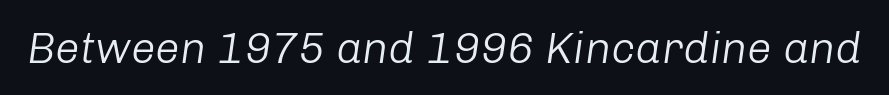
Q: Is the text bold? A: No.
Q: Is the text italic (slanted)? A: Yes, it leans right by about 8 degrees.
Q: Is the text underlined? A: No.
Q: Is the spacing between letters normal or unusually wide? A: Normal.
Q: Width (condensed, normal, or wide)? A: Normal.
Q: Stroke contrast? A: Low.
Q: x-height? A: Medium.
Q: Monospaced? A: No.
